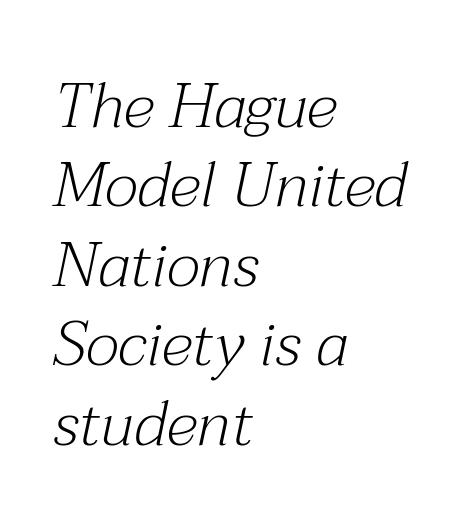
{"serif": "yes", "italic": "yes", "lean": "right", "slant_degrees": 12, "bold": "no", "weight": "light", "width": "normal", "stroke_contrast": "medium", "x_height": "medium", "monospaced": "no", "underline": "no", "align": "left", "line_spacing": "normal", "line_spacing_ratio": 1.26, "letter_spacing": "normal", "letter_spacing_em": 0.0, "glyph_px": 63}
